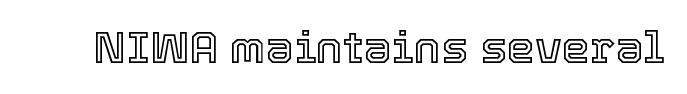
{"italic": "no", "width": "normal", "x_height": "medium", "monospaced": "no", "underline": "no", "letter_spacing": "normal", "letter_spacing_em": 0.0, "glyph_px": 45}
